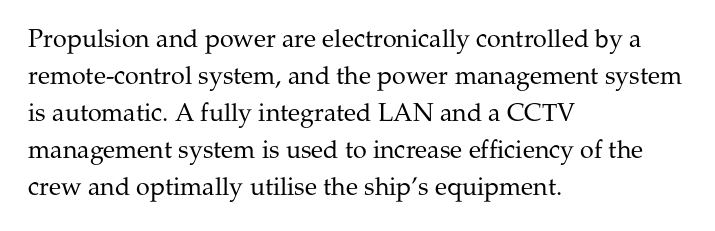
{"italic": "no", "bold": "no", "underline": "no", "align": "left", "line_spacing": "normal", "line_spacing_ratio": 1.48, "letter_spacing": "normal", "letter_spacing_em": 0.0, "glyph_px": 25}
